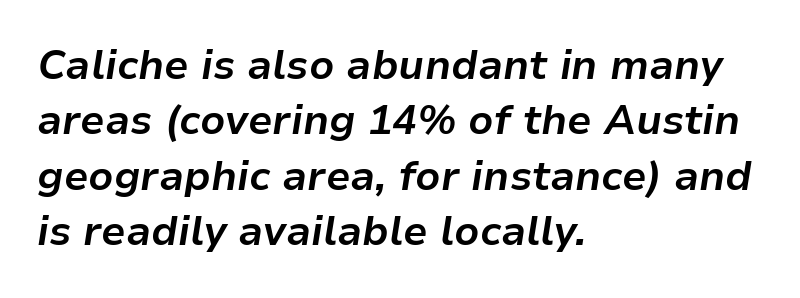
The designer left line spacing at the default. Students, note that the glyphs here touch the page at normal intervals. The font's italic variant was chosen for this text. The glyphs have the mass of a bold cut.
